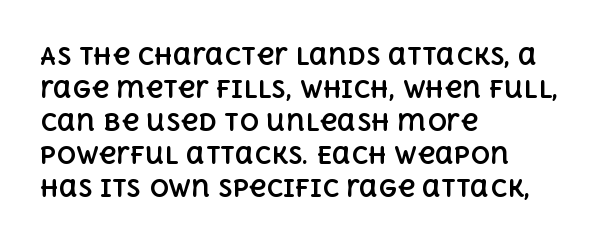
Q: Is the text bold? A: Yes.
Q: Is the text italic (slanted)? A: No, it is upright.
Q: Is the text underlined? A: No.
Q: How is the paragraph aligned? A: Left-aligned.
Q: Is the spacing between letters normal or unusually wide? A: Normal.
Q: Is the spacing between lines tight, normal or loose? A: Normal.
